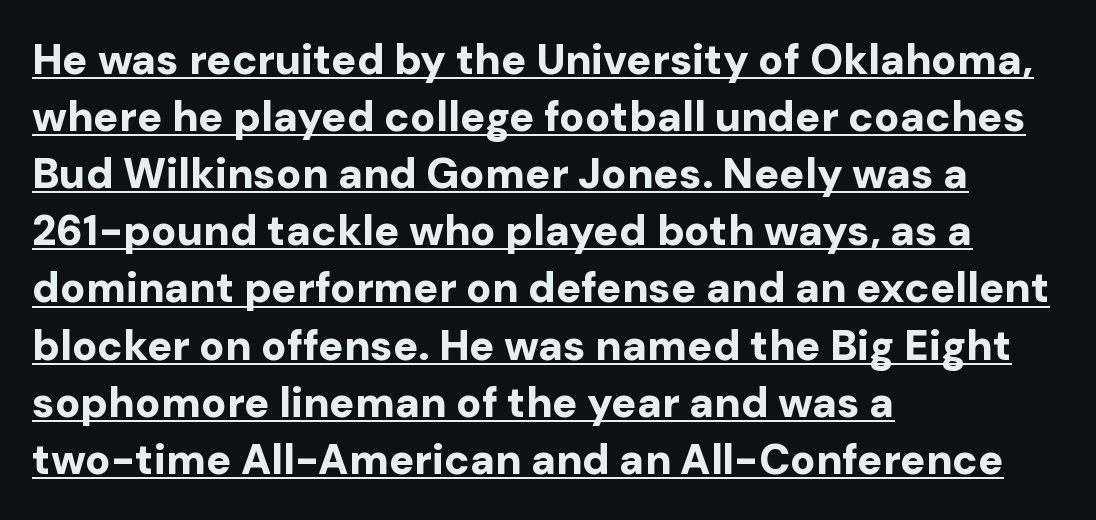
Look at the stroke-to-counter ratio: heavy, a bold. The face used here is proportionally spaced, like ordinary book or web type. The characters display no serif detailing; their extremities are plain. Students, note that the glyphs here touch the page at normal intervals. Reading down the column, the eye jumps a familiar distance to each next line.
